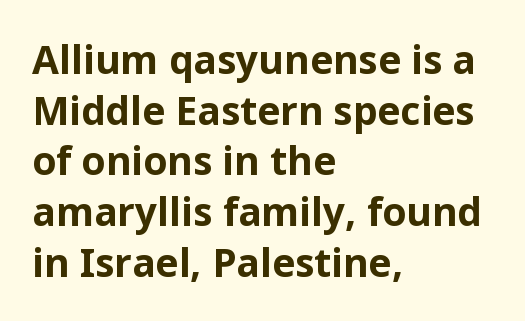
{"serif": "no", "italic": "no", "bold": "yes", "weight": "bold", "width": "normal", "stroke_contrast": "low", "x_height": "medium", "monospaced": "no", "underline": "no", "align": "left", "line_spacing": "normal", "line_spacing_ratio": 1.3, "letter_spacing": "normal", "letter_spacing_em": 0.0, "glyph_px": 39}
